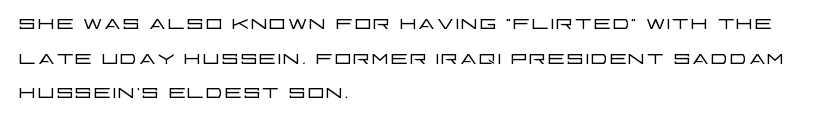
Q: Is the text bold? A: No.
Q: Is the text italic (slanted)? A: No, it is upright.
Q: Is the typeface a serif or a sans-serif typeface? A: Sans-serif.
Q: Is the text underlined? A: No.
Q: How is the paragraph aligned? A: Left-aligned.
Q: Is the spacing between letters normal or unusually wide? A: Normal.
Q: Width (condensed, normal, or wide)? A: Wide.
Q: Stroke contrast? A: Low.
Q: x-height? A: Large.
Q: Monospaced? A: No.
